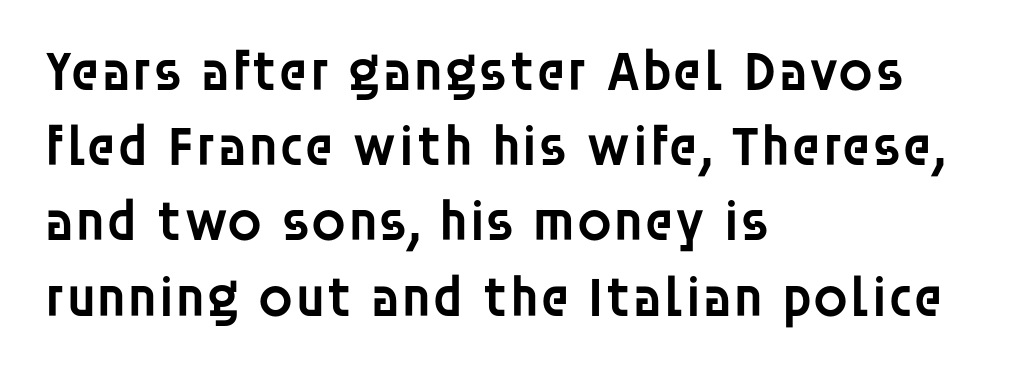
{"serif": "no", "italic": "no", "bold": "semi", "weight": "semibold", "width": "normal", "stroke_contrast": "low", "x_height": "large", "monospaced": "no", "underline": "no", "align": "left", "line_spacing": "normal", "line_spacing_ratio": 1.32, "letter_spacing": "normal", "letter_spacing_em": 0.0, "glyph_px": 57}
